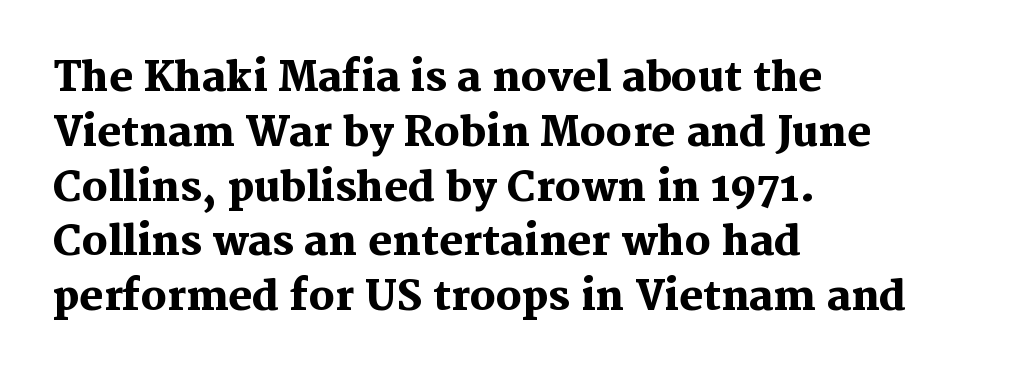
The image shows 40 px heavy serif type, upright; set left-aligned, normal line spacing (1.37x), normal letter spacing, not underlined; medium stroke contrast and a medium x-height.
